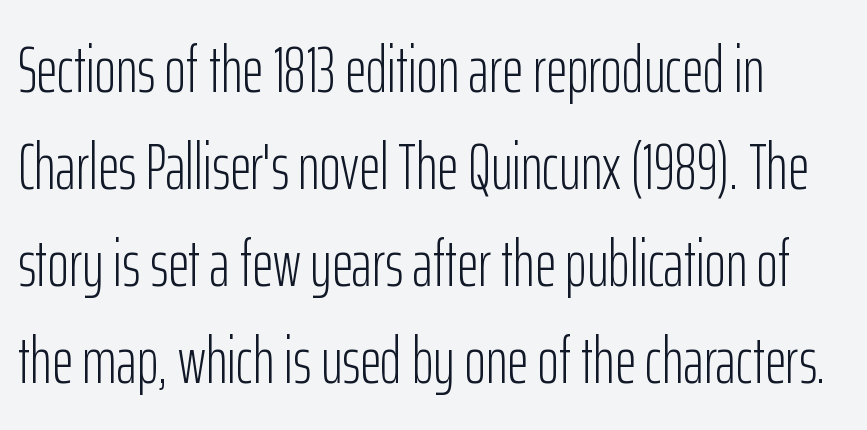
Q: Is the text bold? A: No.
Q: Is the text italic (slanted)? A: No, it is upright.
Q: Is the typeface a serif or a sans-serif typeface? A: Sans-serif.
Q: Is the text underlined? A: No.
Q: How is the paragraph aligned? A: Left-aligned.
Q: Is the spacing between letters normal or unusually wide? A: Normal.
Q: Is the spacing between lines tight, normal or loose? A: Normal.
Q: Width (condensed, normal, or wide)? A: Condensed.
Q: Stroke contrast? A: Low.
Q: x-height? A: Medium.
Q: Monospaced? A: No.
